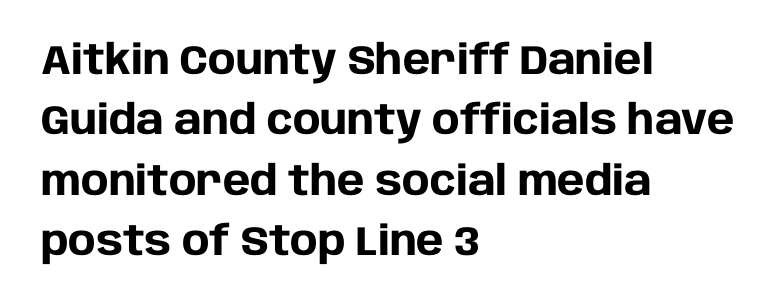
{"serif": "no", "italic": "no", "bold": "yes", "weight": "heavy", "width": "normal", "stroke_contrast": "low", "x_height": "large", "monospaced": "no", "underline": "no", "align": "left", "line_spacing": "normal", "line_spacing_ratio": 1.47, "letter_spacing": "normal", "letter_spacing_em": 0.0, "glyph_px": 41}
